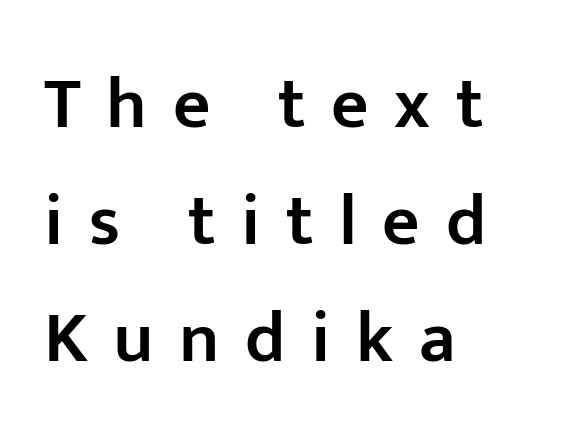
{"serif": "no", "italic": "no", "bold": "semi", "weight": "semibold", "width": "normal", "stroke_contrast": "low", "x_height": "medium", "monospaced": "no", "underline": "no", "align": "left", "line_spacing": "normal", "line_spacing_ratio": 1.6, "letter_spacing": "wide", "letter_spacing_em": 0.35, "glyph_px": 73}
